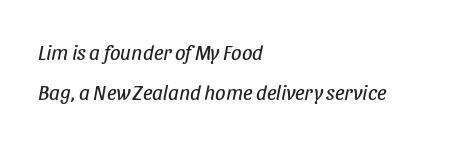
The image shows 21 px text type, italic (leaning right); set left-aligned, loose line spacing (1.91x), normal letter spacing, not underlined.
